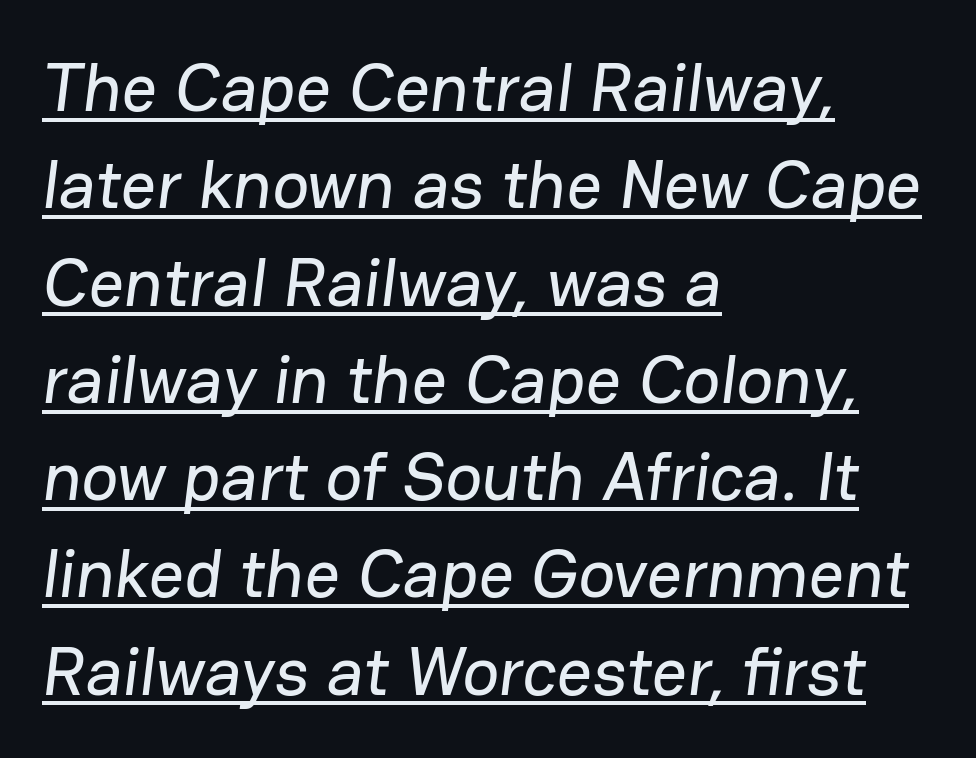
The image shows 69 px sans-serif type; set left-aligned, normal line spacing (1.41x), normal letter spacing, underlined; low stroke contrast and a medium x-height.
